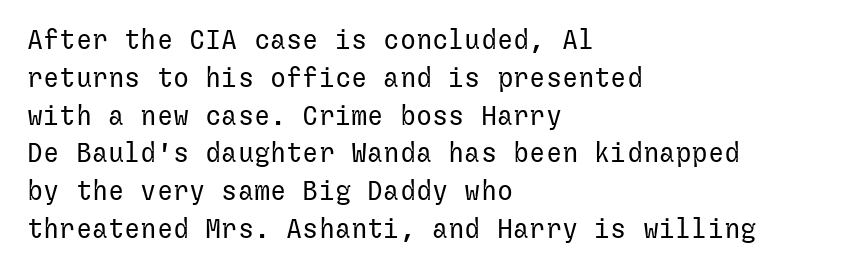
The image shows 27 px text type, upright; set left-aligned, normal line spacing (1.4x), normal letter spacing, not underlined.
